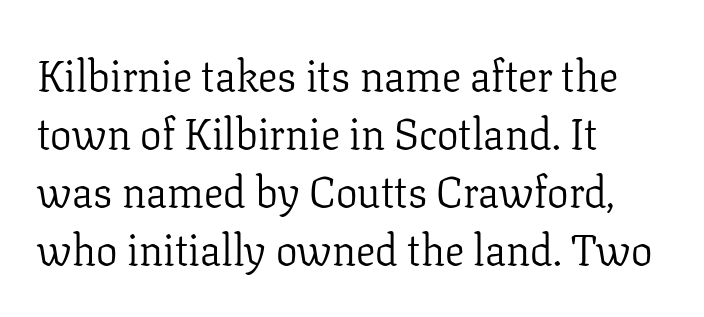
Stroke terminals: seriffed. The line texture is even and compact thanks to regular tracking. No word sits above an underline. Style check: upright.
